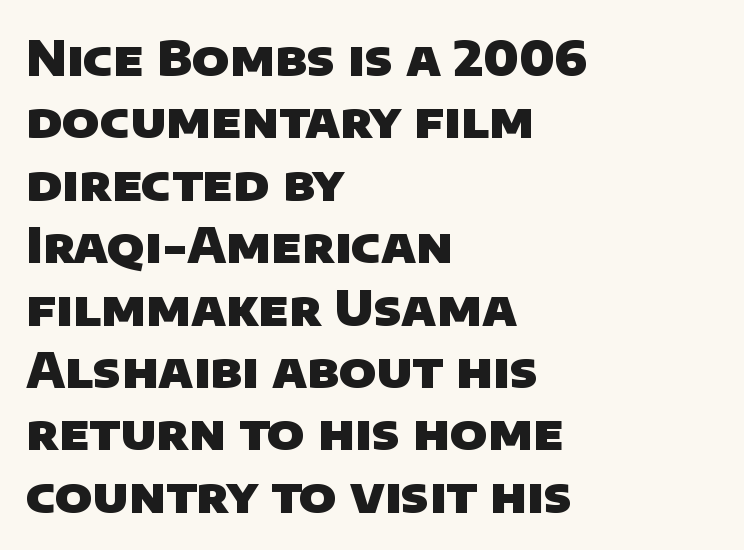
The leading is moderate, giving the passage an even texture. You could not count columns in this text — the font is proportionally spaced. Beneath every word, the page is bare. Strong, thick strokes mark this as bold type. The rendering keeps characters at their native spacing. Line beginnings align vertically; line endings do not.
